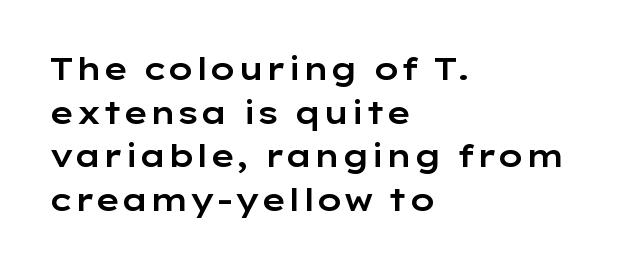
Q: Is the text italic (slanted)? A: No, it is upright.
Q: Is the typeface a serif or a sans-serif typeface? A: Sans-serif.
Q: Is the text underlined? A: No.
Q: How is the paragraph aligned? A: Left-aligned.
Q: Is the spacing between letters normal or unusually wide? A: Normal.
Q: Is the spacing between lines tight, normal or loose? A: Normal.
Q: Width (condensed, normal, or wide)? A: Wide.
Q: Stroke contrast? A: Low.
Q: x-height? A: Medium.
Q: Monospaced? A: No.
